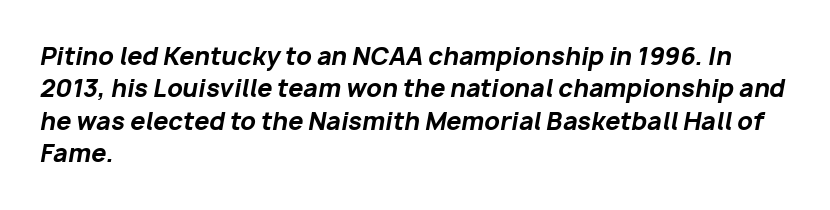
Q: Is the text bold? A: Yes.
Q: Is the text italic (slanted)? A: Yes, it leans right by about 10 degrees.
Q: Is the text underlined? A: No.
Q: How is the paragraph aligned? A: Left-aligned.
Q: Is the spacing between letters normal or unusually wide? A: Normal.
Q: Is the spacing between lines tight, normal or loose? A: Normal.
